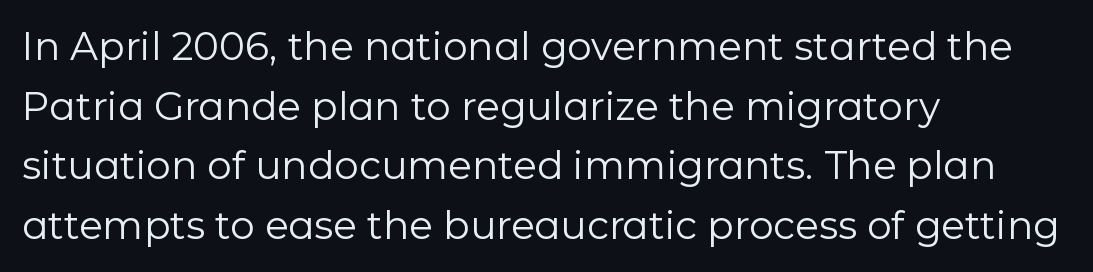
{"serif": "no", "italic": "no", "bold": "no", "weight": "regular", "width": "normal", "stroke_contrast": "low", "x_height": "medium", "monospaced": "no", "underline": "no", "align": "left", "line_spacing": "normal", "line_spacing_ratio": 1.53, "letter_spacing": "normal", "letter_spacing_em": 0.0, "glyph_px": 39}
